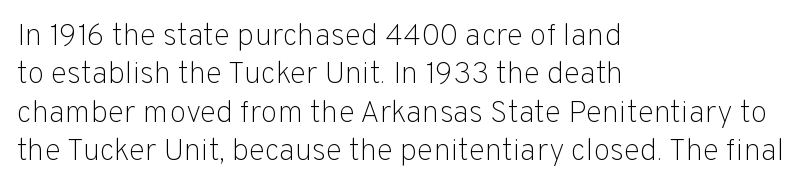
The image shows 31 px light sans-serif type, upright; set left-aligned, line spacing 1.24x, normal letter spacing, not underlined; low stroke contrast and a medium x-height.
